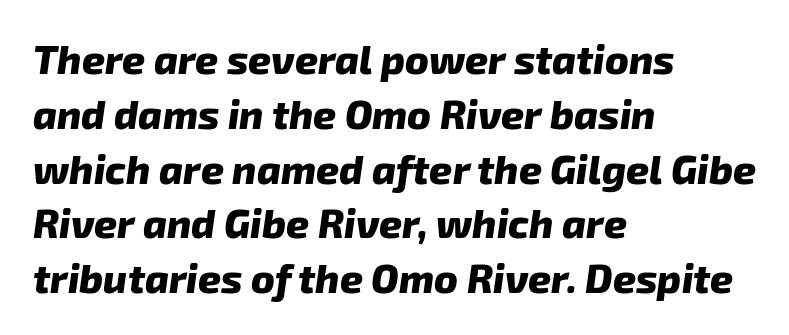
{"serif": "no", "bold": "yes", "weight": "heavy", "width": "normal", "stroke_contrast": "low", "x_height": "medium", "monospaced": "no", "underline": "no", "align": "left", "line_spacing": "normal", "line_spacing_ratio": 1.37, "letter_spacing": "normal", "letter_spacing_em": 0.0, "glyph_px": 40}
